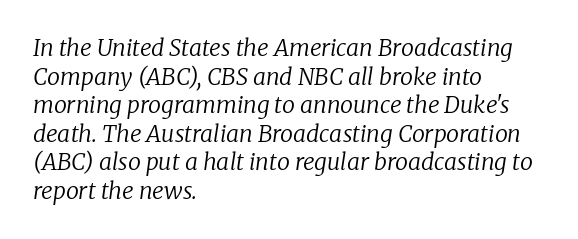
The face used here is rendered with its standard letterfit. The baseline area is clear. Unbolded letterforms with no extra heft. Observe the lean: these are italic letterforms.
